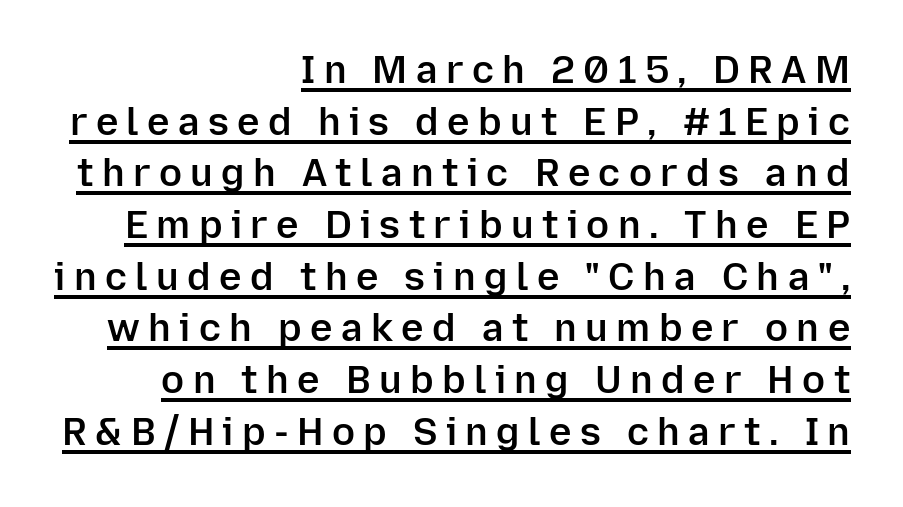
Q: Is the text bold? A: Semi-bold.
Q: Is the text italic (slanted)? A: No, it is upright.
Q: Is the typeface a serif or a sans-serif typeface? A: Sans-serif.
Q: Is the text underlined? A: Yes.
Q: How is the paragraph aligned? A: Right-aligned.
Q: Is the spacing between letters normal or unusually wide? A: Unusually wide.
Q: Is the spacing between lines tight, normal or loose? A: Normal.
Q: Width (condensed, normal, or wide)? A: Normal.
Q: Stroke contrast? A: Low.
Q: x-height? A: Medium.
Q: Monospaced? A: No.
